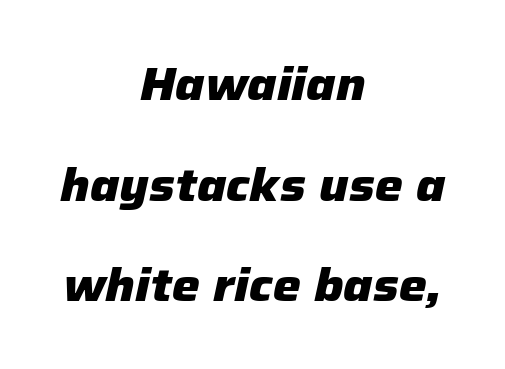
These lines are rendered in a variable-pitch font. Would a proofreader flag this as italicized? Yes. Every letter is thick-stroked: bold, no question. A centered setting, common on invitations and titles, is used for this passage. The passage shown stacks its lines with a broad gap.
